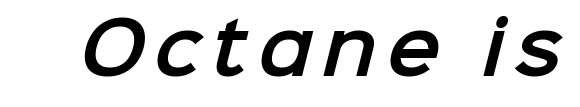
Q: Is the typeface a serif or a sans-serif typeface? A: Sans-serif.
Q: Is the text underlined? A: No.
Q: Width (condensed, normal, or wide)? A: Normal.
Q: Stroke contrast? A: Low.
Q: x-height? A: Medium.
Q: Monospaced? A: No.
